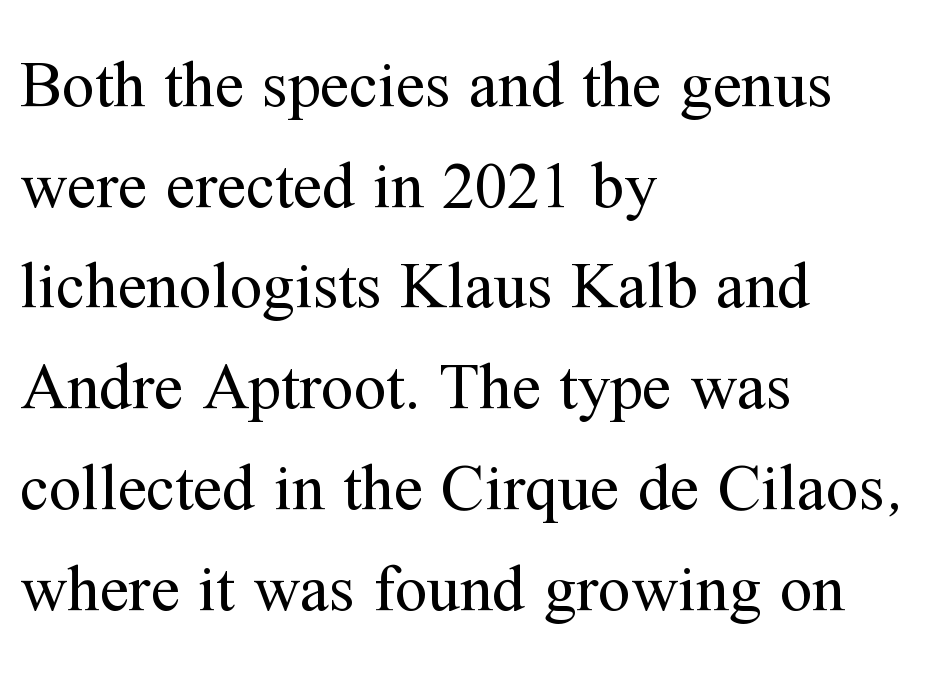
The image shows 65 px regular-weight serif type, upright; set left-aligned, normal line spacing (1.55x), normal letter spacing, not underlined; medium stroke contrast and a medium x-height.
